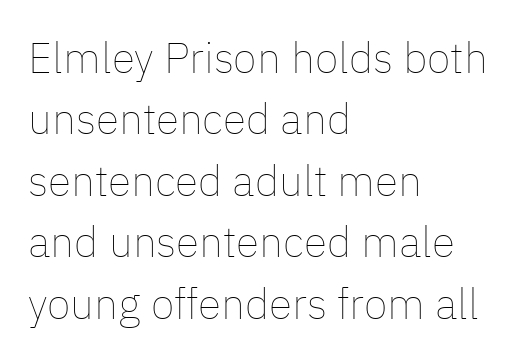
Underline: absent. Unlike italic type, these characters show no tilt at all. The cut favours lightness, reaching ordinary text weight at its darkest. Quick note: interline space is typical.
